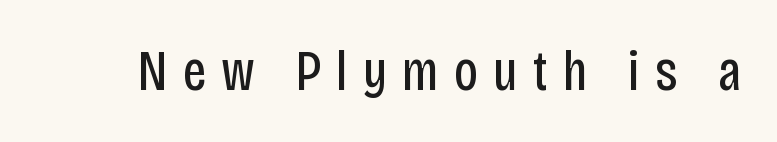
{"serif": "no", "italic": "no", "bold": "no", "weight": "regular", "width": "condensed", "stroke_contrast": "low", "x_height": "large", "monospaced": "no", "underline": "no", "letter_spacing": "wide", "letter_spacing_em": 0.26, "glyph_px": 57}
